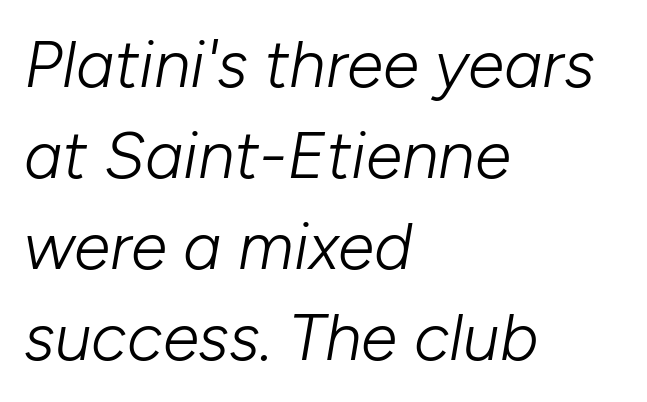
{"italic": "yes", "lean": "right", "slant_degrees": 10, "bold": "no", "weight": "light", "width": "normal", "stroke_contrast": "low", "x_height": "medium", "monospaced": "no", "underline": "no", "align": "left", "line_spacing": "normal", "line_spacing_ratio": 1.38, "letter_spacing": "normal", "letter_spacing_em": 0.0, "glyph_px": 66}
